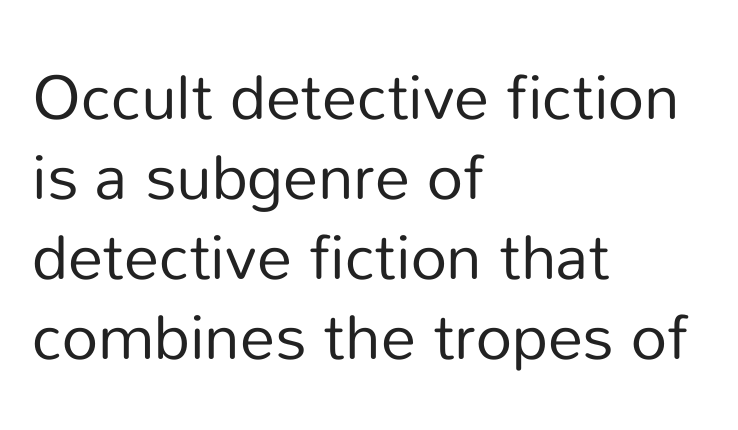
{"serif": "no", "italic": "no", "bold": "no", "weight": "regular", "width": "normal", "stroke_contrast": "low", "x_height": "medium", "monospaced": "no", "underline": "no", "align": "left", "line_spacing": "normal", "line_spacing_ratio": 1.27, "letter_spacing": "normal", "letter_spacing_em": 0.0, "glyph_px": 63}
